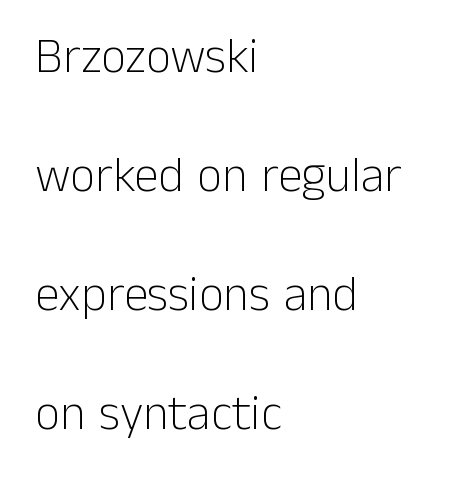
The image shows 49 px light sans-serif type, upright; set left-aligned, loose line spacing (2.43x), normal letter spacing, not underlined; low stroke contrast and a medium x-height.
